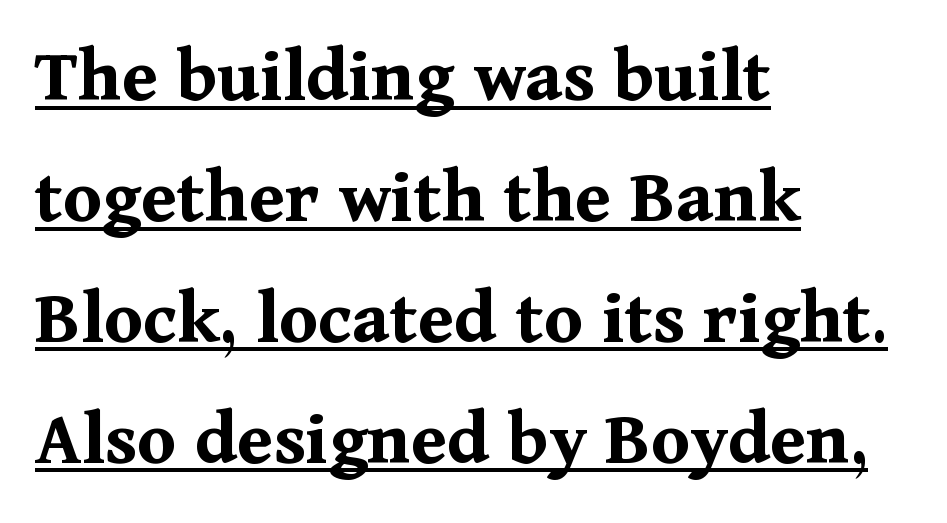
Serifs: yes, visible at the terminals of the letterforms. The axis of the letterforms is exactly vertical. The typesetter has applied underlining to the passage shown. One glance says typical: line gaps are just what's usual.
